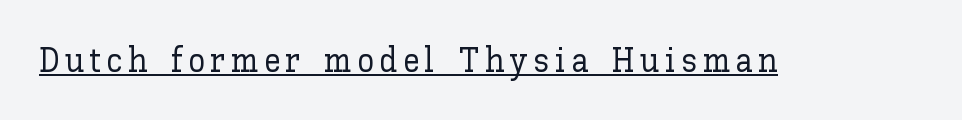
{"italic": "no", "width": "normal", "stroke_contrast": "low", "x_height": "medium", "monospaced": "no", "underline": "yes", "glyph_px": 34}
